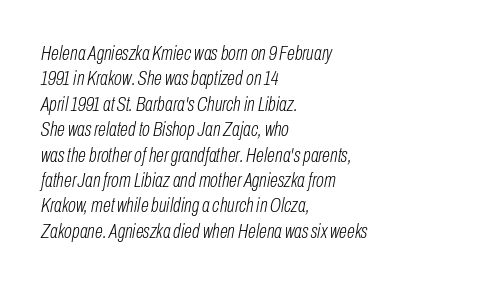
Q: Is the text bold? A: No.
Q: Is the text italic (slanted)? A: Yes, it leans right by about 10 degrees.
Q: Is the text underlined? A: No.
Q: How is the paragraph aligned? A: Left-aligned.
Q: Is the spacing between letters normal or unusually wide? A: Normal.
